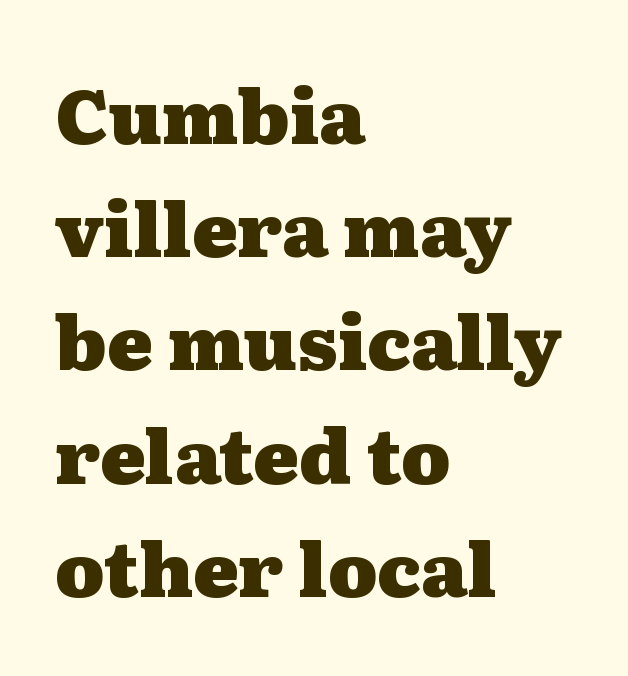
This rendering leaves character spacing at its baseline value. A classic flush-left, rag-right setting is used for this passage. These lines sit exactly where default settings would place them. I'd call this a serif setting — the letters wear small feet. The zone under the glyphs is completely vacant.
